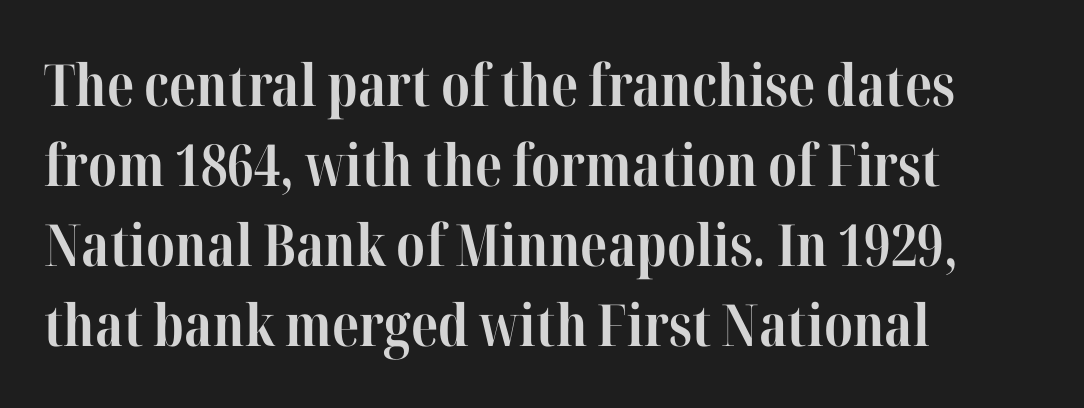
The image shows 58 px bold, condensed serif type, upright; set left-aligned, normal line spacing (1.38x), normal letter spacing, not underlined; high stroke contrast and a medium x-height.
